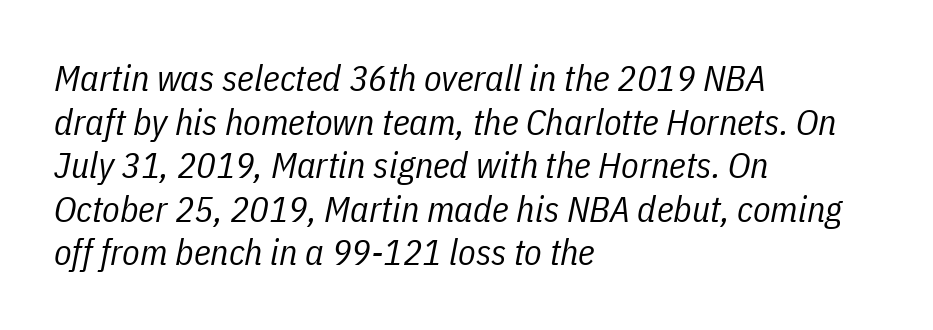
The image shows 36 px regular-weight, condensed type, italic (leaning right); set left-aligned, line spacing 1.21x, normal letter spacing, not underlined; low stroke contrast and a medium x-height.
